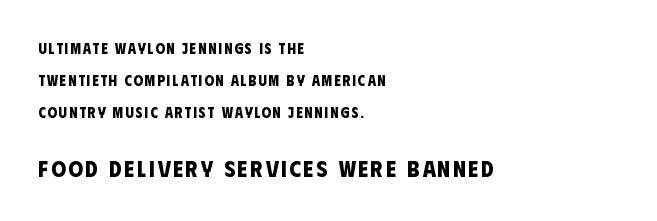
{"bold": "yes", "underline": "no", "align": "left", "line_spacing": "loose", "line_spacing_ratio": 2.15, "larger_block": "second", "size_ratio": 1.53, "glyph_px": 23}
